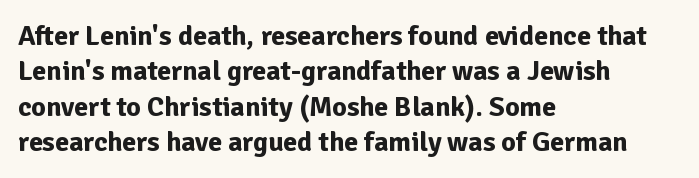
{"serif": "no", "italic": "no", "bold": "yes", "weight": "bold", "width": "normal", "stroke_contrast": "low", "x_height": "medium", "monospaced": "no", "underline": "no", "align": "left", "line_spacing": "normal", "line_spacing_ratio": 1.26, "letter_spacing": "normal", "letter_spacing_em": 0.0, "glyph_px": 28}
